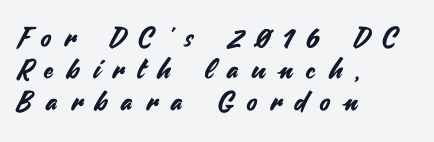
The image shows 27 px text type; set left-aligned, line spacing 1.19x, unusually wide letter spacing (+0.5 em), not underlined.
